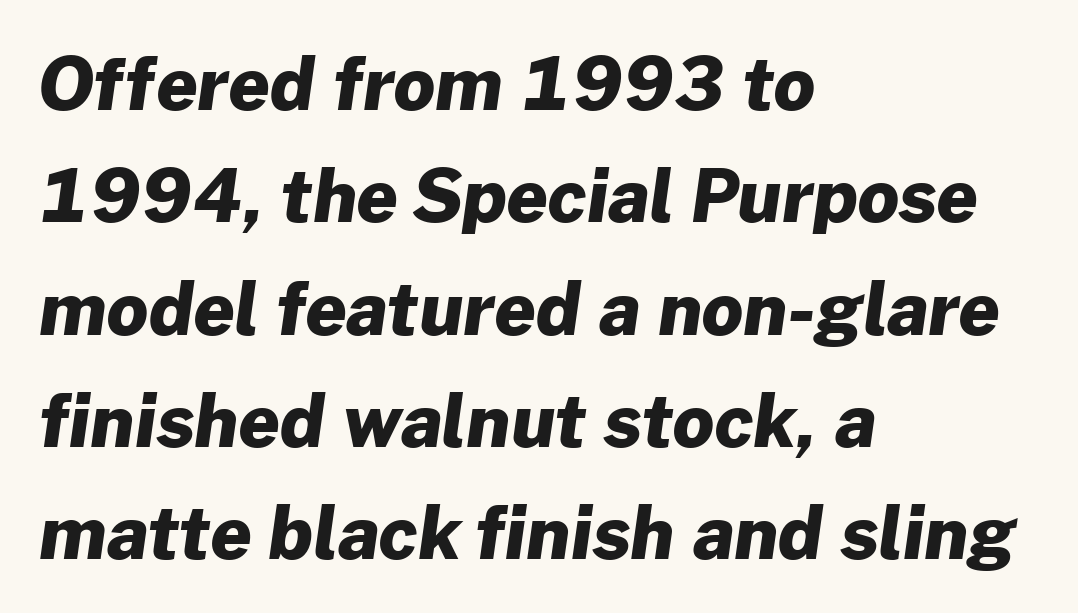
Each letter's strokes conclude bluntly, with no projecting serifs. Default kerning and tracking; the words read as compact shapes. Just letters on the line, the space beneath them empty. Here the designer chose a conventional face with non-uniform glyph widths.
